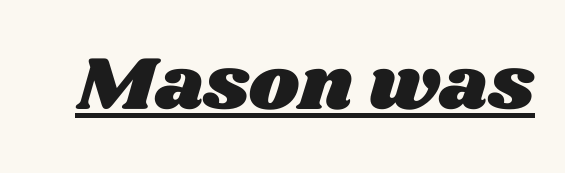
{"width": "wide", "stroke_contrast": "medium", "x_height": "large", "monospaced": "no", "underline": "yes", "letter_spacing": "normal", "letter_spacing_em": 0.0, "glyph_px": 76}
